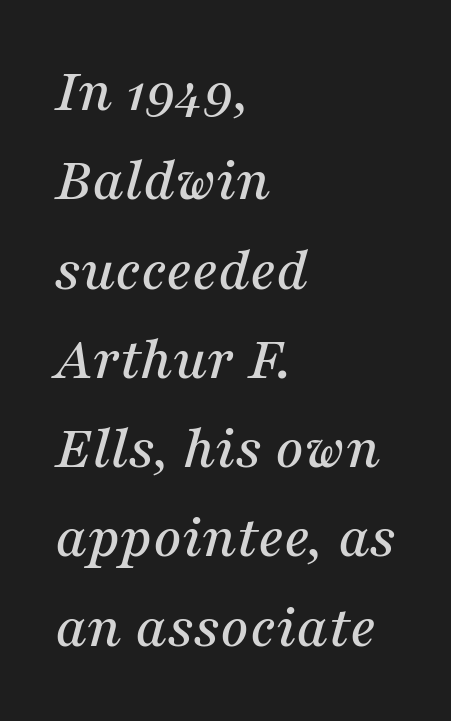
Q: Is the text italic (slanted)? A: Yes, it leans right by about 16 degrees.
Q: Is the typeface a serif or a sans-serif typeface? A: Serif.
Q: Is the text underlined? A: No.
Q: How is the paragraph aligned? A: Left-aligned.
Q: Is the spacing between letters normal or unusually wide? A: Normal.
Q: Is the spacing between lines tight, normal or loose? A: Normal.
Q: Width (condensed, normal, or wide)? A: Normal.
Q: Stroke contrast? A: Medium.
Q: x-height? A: Medium.
Q: Monospaced? A: No.
